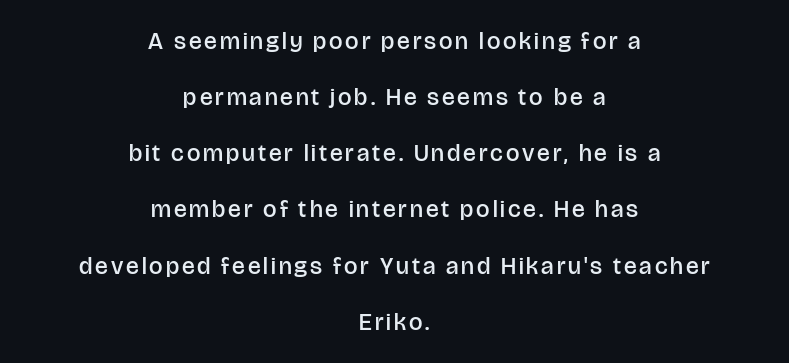
The image shows 24 px text type, upright; set centered, loose line spacing (2.34x), not underlined.
